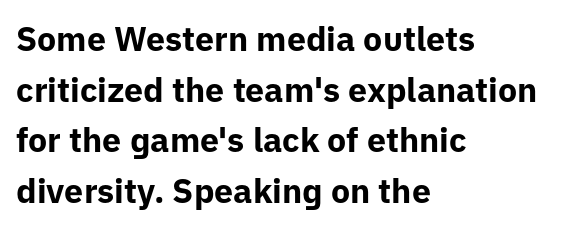
Regarding serifs, this sample does without them. This is the regular roman posture of the typeface. In terms of letterspacing, this is plain default setting. This sample is left-justified, so line endings fall wherever the words run out. The rendering uses natural spacing where letterforms have individual widths.
